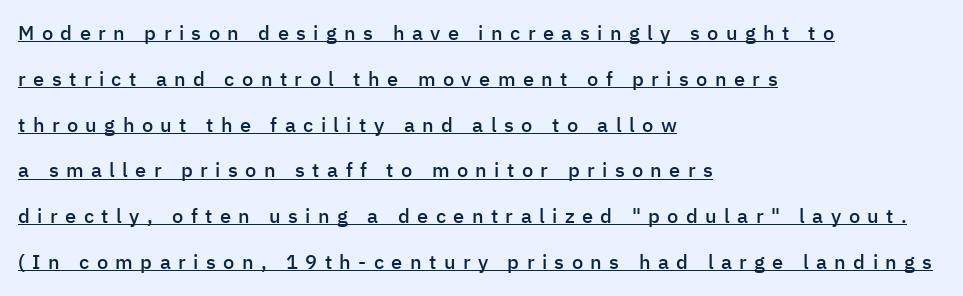
The image shows 20 px text type, upright; set left-aligned, loose line spacing (2.29x), unusually wide letter spacing (+0.37 em), underlined.
